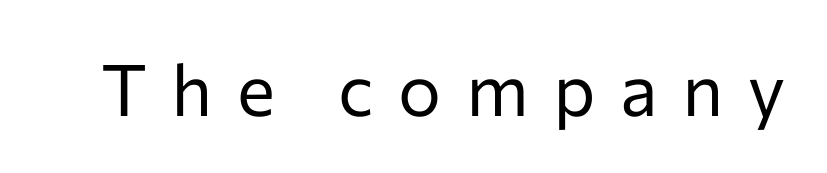
The image shows 72 px regular-weight sans-serif type, upright; set unusually wide letter spacing (+0.34 em), not underlined; low stroke contrast and a medium x-height.
